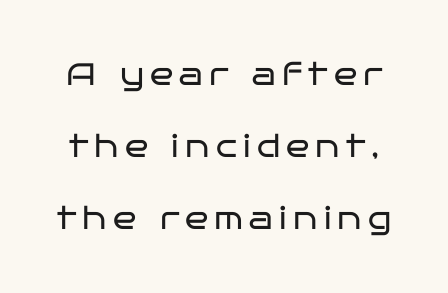
The image shows 31 px regular-weight, wide sans-serif type, upright; set loose line spacing (2.33x), unusually wide letter spacing (+0.2 em), not underlined; low stroke contrast and a large x-height.
